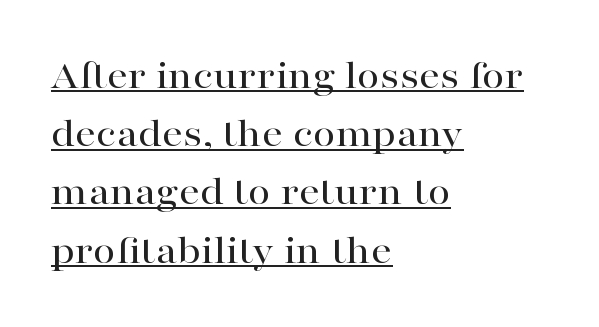
Q: Is the text italic (slanted)? A: No, it is upright.
Q: Is the typeface a serif or a sans-serif typeface? A: Serif.
Q: Is the text underlined? A: Yes.
Q: How is the paragraph aligned? A: Left-aligned.
Q: Is the spacing between letters normal or unusually wide? A: Normal.
Q: Is the spacing between lines tight, normal or loose? A: Normal.
Q: Width (condensed, normal, or wide)? A: Wide.
Q: Stroke contrast? A: High.
Q: x-height? A: Medium.
Q: Monospaced? A: No.
